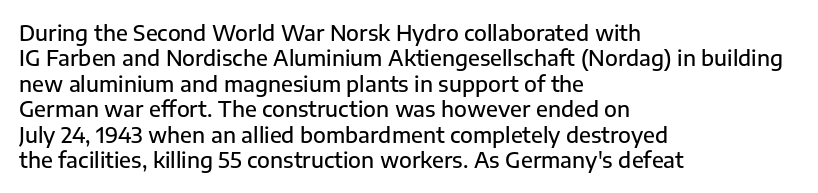
The image shows 21 px text type, upright; set left-aligned, line spacing 1.21x, normal letter spacing, not underlined.
